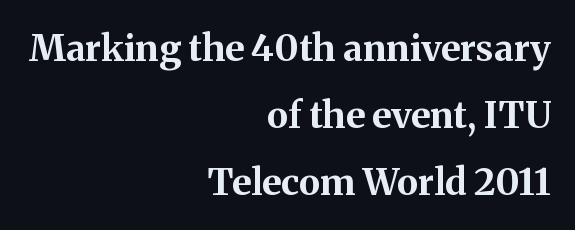
Q: Is the text bold? A: Yes.
Q: Is the text italic (slanted)? A: No, it is upright.
Q: Is the typeface a serif or a sans-serif typeface? A: Serif.
Q: Is the text underlined? A: No.
Q: How is the paragraph aligned? A: Right-aligned.
Q: Is the spacing between letters normal or unusually wide? A: Normal.
Q: Width (condensed, normal, or wide)? A: Normal.
Q: Stroke contrast? A: Medium.
Q: x-height? A: Medium.
Q: Monospaced? A: No.
